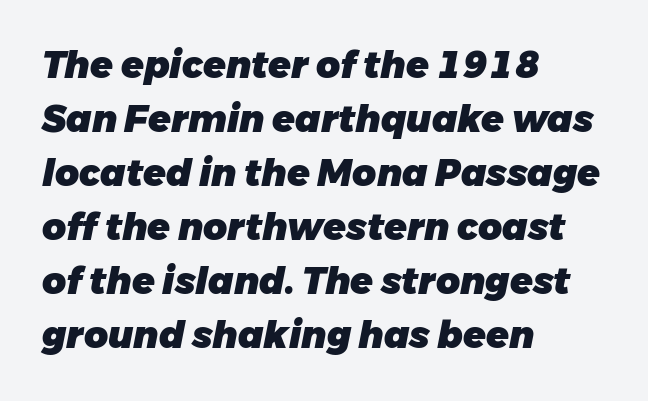
The rendering keeps characters at their native spacing. The paragraph shown leans on its left margin. Each row of text sits above clean, open space. A dark, heavy texture on the line: the type is bold. Is there much room between lines? A standard amount, neither cramped nor airy. The rendering uses natural spacing where letterforms have individual widths.
